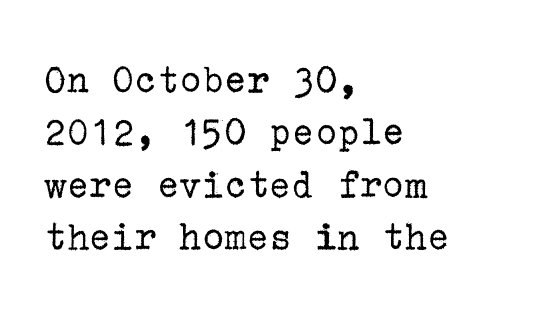
{"serif": "yes", "italic": "no", "bold": "no", "weight": "regular", "width": "normal", "stroke_contrast": "low", "x_height": "medium", "underline": "no", "align": "left", "line_spacing": "normal", "line_spacing_ratio": 1.25, "letter_spacing": "normal", "letter_spacing_em": 0.0, "glyph_px": 42}
